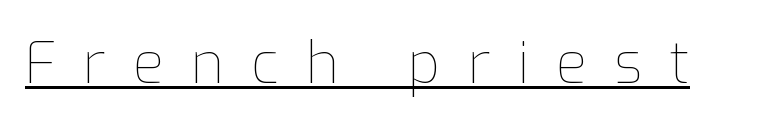
{"italic": "no", "bold": "no", "weight": "thin", "width": "normal", "stroke_contrast": "low", "x_height": "medium", "monospaced": "no", "underline": "yes", "letter_spacing": "wide", "letter_spacing_em": 0.47, "glyph_px": 57}
